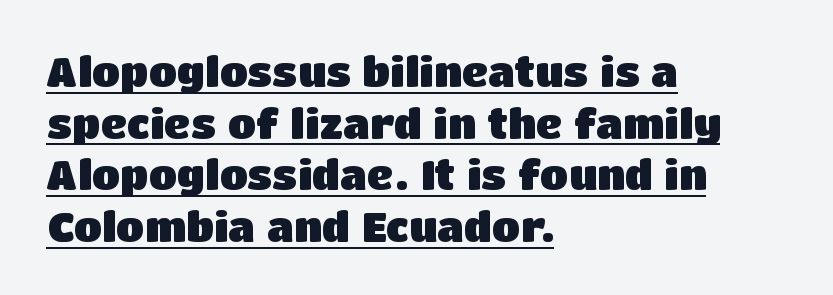
The image shows 41 px heavy sans-serif type, upright; set left-aligned, normal line spacing (1.26x), normal letter spacing, underlined; low stroke contrast and a large x-height.
